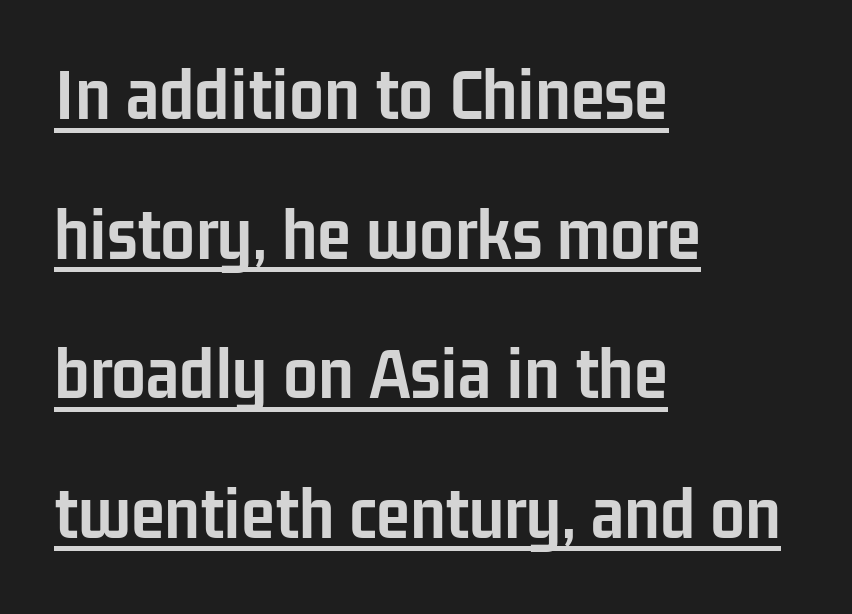
{"serif": "no", "italic": "no", "bold": "yes", "weight": "semibold", "width": "condensed", "stroke_contrast": "low", "x_height": "medium", "monospaced": "no", "underline": "yes", "align": "left", "line_spacing_ratio": 1.79, "letter_spacing": "normal", "letter_spacing_em": 0.0, "glyph_px": 78}
